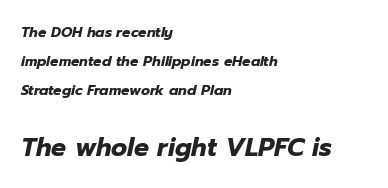
Q: Is the text bold? A: Yes.
Q: Is the text italic (slanted)? A: Yes, it leans right by about 12 degrees.
Q: Is the text underlined? A: No.
Q: How is the paragraph aligned? A: Left-aligned.
Q: Is the spacing between letters normal or unusually wide? A: Normal.
Q: Is the spacing between lines tight, normal or loose? A: Loose.
Q: Which block of text is set in a larger size, the first (top) or the second (bottom)? A: The second (bottom) one.
